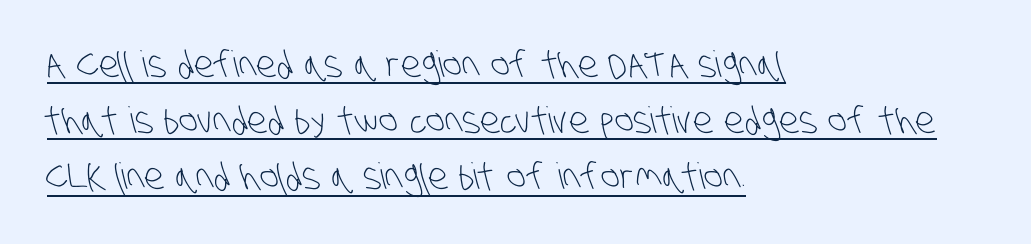
Do the characters align in a grid? No, the font is proportional. The letterforms sit shoulder to shoulder at normal distance. The typesetter chose a ragged-right arrangement here. Bold? No — there's no thickening of the strokes.
